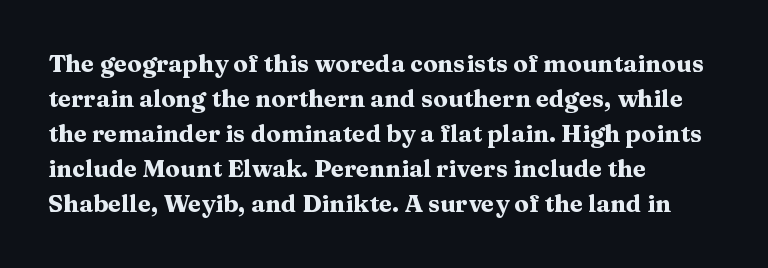
The image shows 24 px bold type, upright; set left-aligned, normal line spacing (1.46x), normal letter spacing, not underlined.
